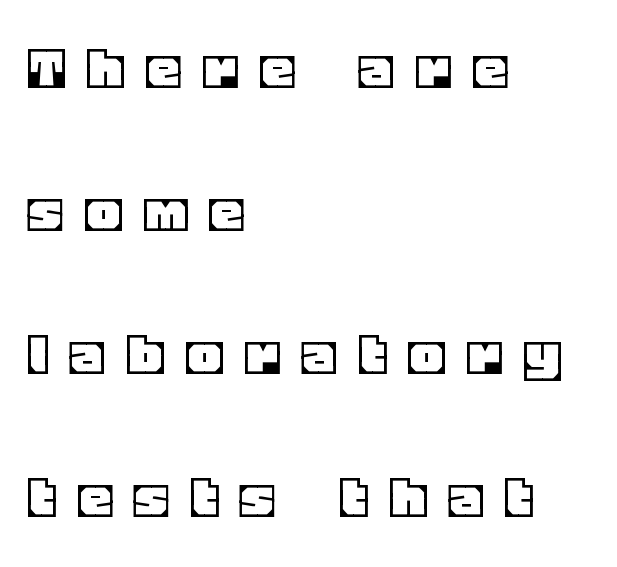
Q: Is the text italic (slanted)? A: No, it is upright.
Q: Is the text underlined? A: No.
Q: How is the paragraph aligned? A: Left-aligned.
Q: Is the spacing between letters normal or unusually wide? A: Unusually wide.
Q: Is the spacing between lines tight, normal or loose? A: Loose.
Q: Width (condensed, normal, or wide)? A: Normal.
Q: x-height? A: Large.
Q: Monospaced? A: No.
